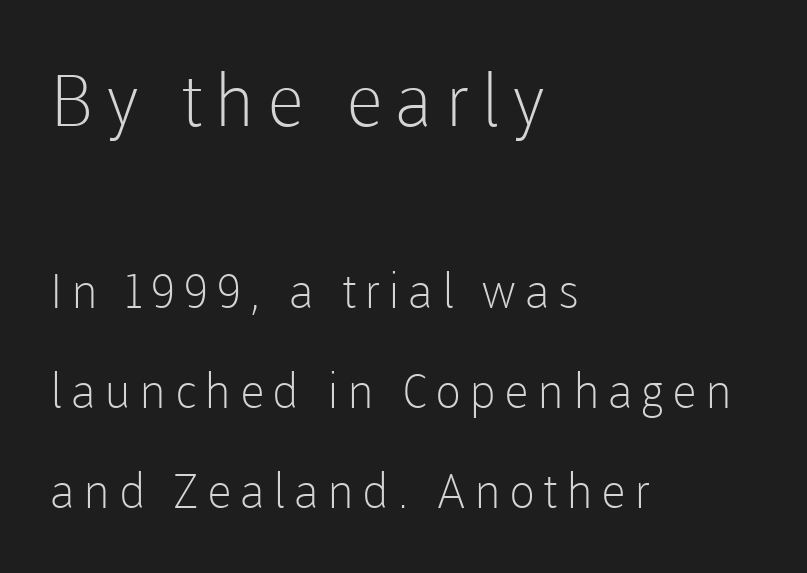
Q: Is the text bold? A: No.
Q: Is the text italic (slanted)? A: No, it is upright.
Q: Is the typeface a serif or a sans-serif typeface? A: Sans-serif.
Q: Is the text underlined? A: No.
Q: How is the paragraph aligned? A: Left-aligned.
Q: Is the spacing between lines tight, normal or loose? A: Loose.
Q: Which block of text is set in a larger size, the first (top) or the second (bottom)? A: The first (top) one.
Q: Width (condensed, normal, or wide)? A: Normal.
Q: Stroke contrast? A: Low.
Q: x-height? A: Medium.
Q: Monospaced? A: No.
